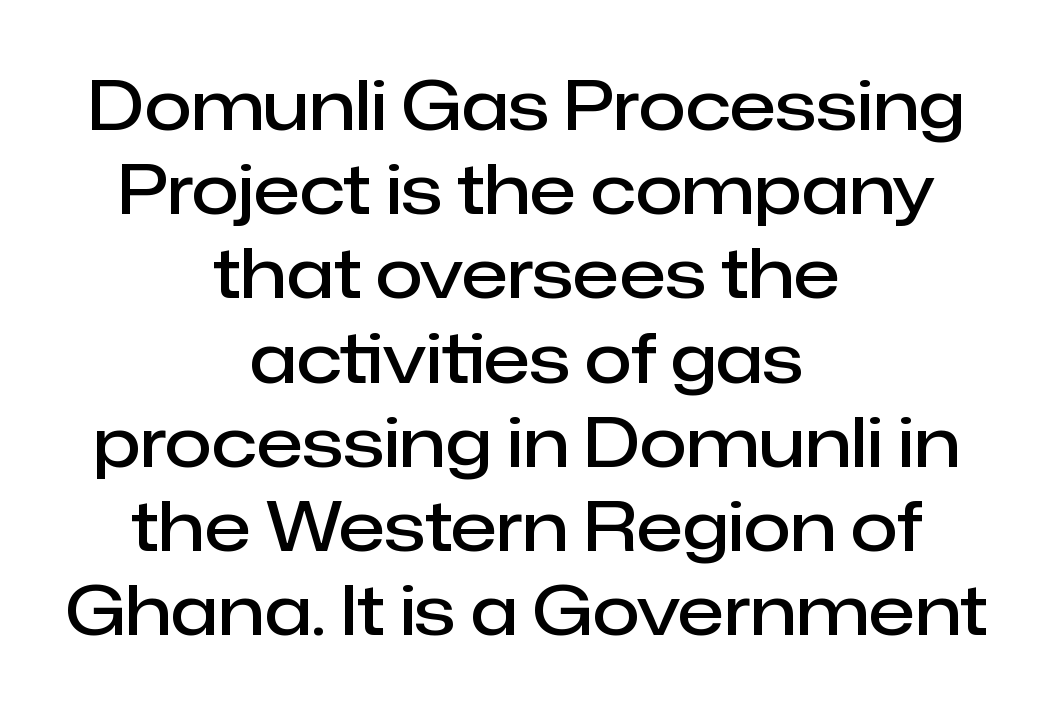
The image shows 69 px semibold sans-serif type, upright; set centered, line spacing 1.22x, normal letter spacing, not underlined; low stroke contrast and a medium x-height.
